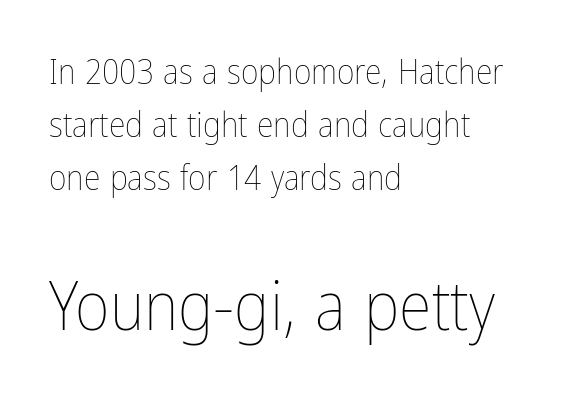
{"italic": "no", "bold": "no", "weight": "thin", "width": "condensed", "stroke_contrast": "low", "x_height": "medium", "monospaced": "no", "underline": "no", "align": "left", "line_spacing": "normal", "line_spacing_ratio": 1.56, "letter_spacing": "normal", "letter_spacing_em": 0.0, "larger_block": "second", "size_ratio": 1.97, "glyph_px": 67}
